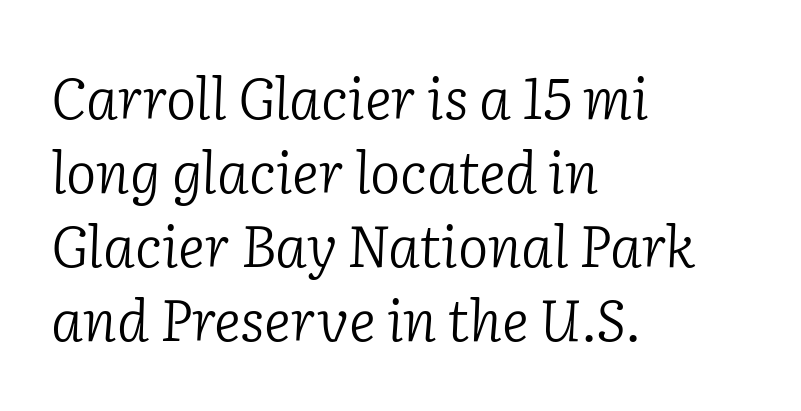
Q: Is the text bold? A: No.
Q: Is the text italic (slanted)? A: Yes, it leans right by about 2 degrees.
Q: Is the typeface a serif or a sans-serif typeface? A: Serif.
Q: Is the text underlined? A: No.
Q: How is the paragraph aligned? A: Left-aligned.
Q: Is the spacing between letters normal or unusually wide? A: Normal.
Q: Is the spacing between lines tight, normal or loose? A: Normal.
Q: Width (condensed, normal, or wide)? A: Normal.
Q: Stroke contrast? A: Low.
Q: x-height? A: Medium.
Q: Monospaced? A: No.
